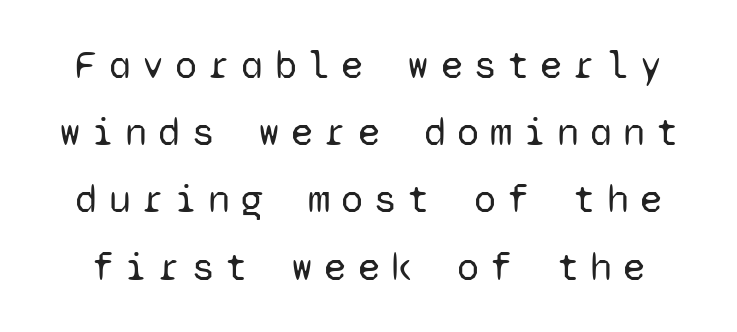
{"serif": "no", "italic": "no", "bold": "no", "weight": "regular", "width": "normal", "stroke_contrast": "low", "x_height": "medium", "monospaced": "yes", "underline": "no", "line_spacing": "normal", "line_spacing_ratio": 1.68, "letter_spacing": "wide", "letter_spacing_em": 0.28, "glyph_px": 40}
